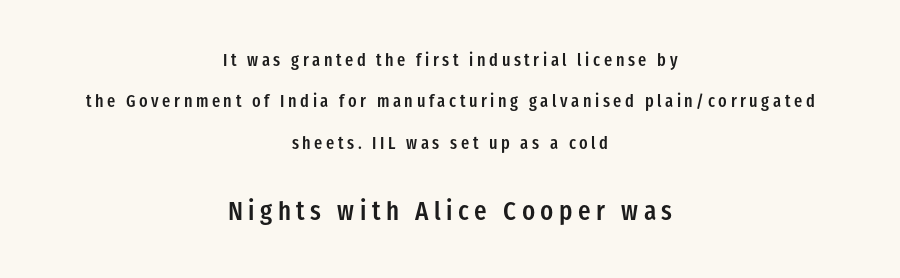
The designer gave the closing block more size than the opening block. If you drew a line through each stem, it would be perfectly vertical. This rendering features lettering with no underline. Both edges are ragged and mirror each other, which tells us the setting is centered. Caption: expanded tracking, letters set apart. These lines carry some extra weight — a demibold, not a full bold.
